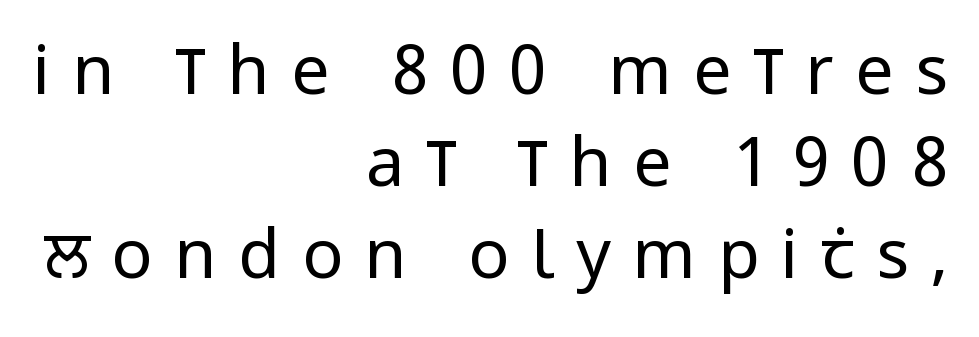
{"serif": "no", "italic": "no", "bold": "no", "weight": "regular", "width": "condensed", "stroke_contrast": "low", "x_height": "large", "monospaced": "no", "underline": "no", "align": "right", "line_spacing": "normal", "line_spacing_ratio": 1.35, "letter_spacing": "wide", "letter_spacing_em": 0.32, "glyph_px": 68}
